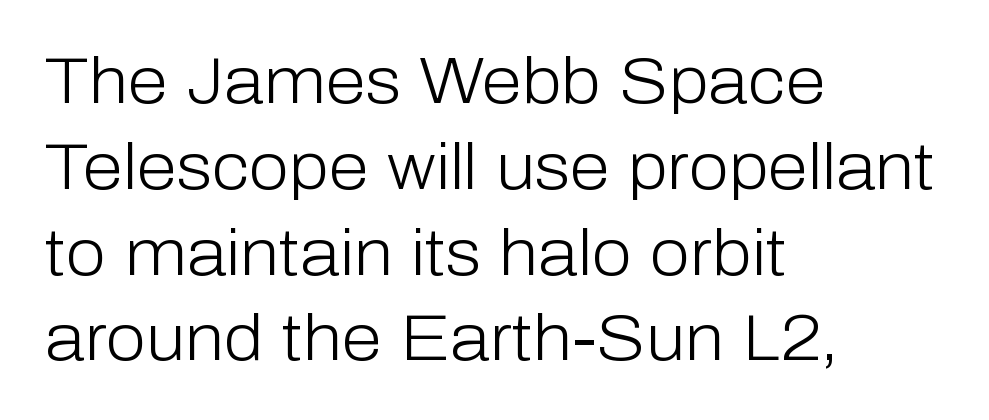
{"serif": "no", "italic": "no", "bold": "no", "weight": "light", "width": "normal", "stroke_contrast": "low", "x_height": "medium", "monospaced": "no", "underline": "no", "align": "left", "line_spacing": "normal", "line_spacing_ratio": 1.32, "letter_spacing": "normal", "letter_spacing_em": 0.0, "glyph_px": 65}
